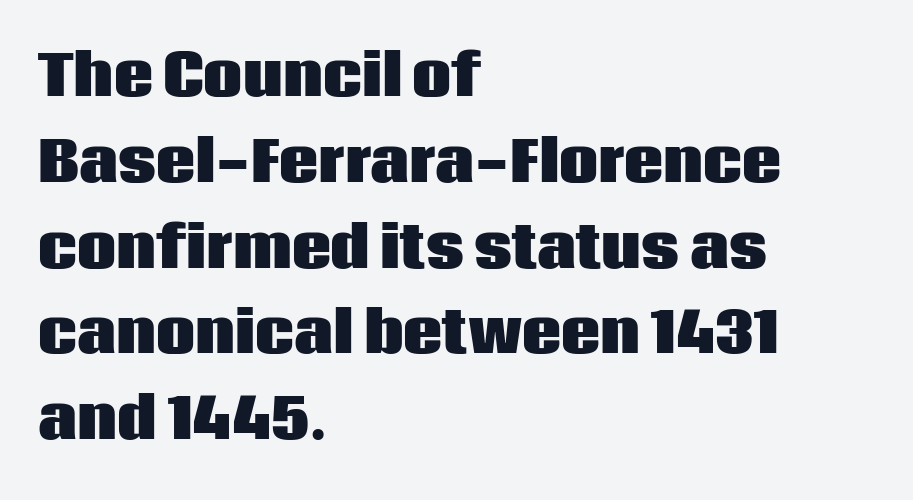
Q: Is the text bold? A: Yes.
Q: Is the text italic (slanted)? A: No, it is upright.
Q: Is the typeface a serif or a sans-serif typeface? A: Sans-serif.
Q: Is the text underlined? A: No.
Q: How is the paragraph aligned? A: Left-aligned.
Q: Is the spacing between letters normal or unusually wide? A: Normal.
Q: Is the spacing between lines tight, normal or loose? A: Normal.
Q: Width (condensed, normal, or wide)? A: Normal.
Q: Stroke contrast? A: Low.
Q: x-height? A: Large.
Q: Monospaced? A: No.
